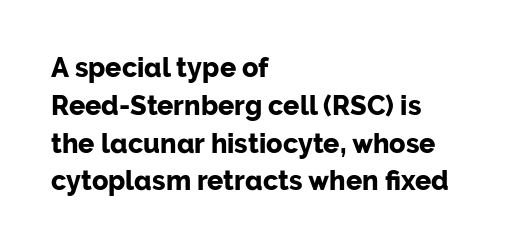
{"italic": "no", "bold": "yes", "underline": "no", "align": "left", "line_spacing": "normal", "line_spacing_ratio": 1.4, "letter_spacing": "normal", "letter_spacing_em": 0.0, "glyph_px": 27}
